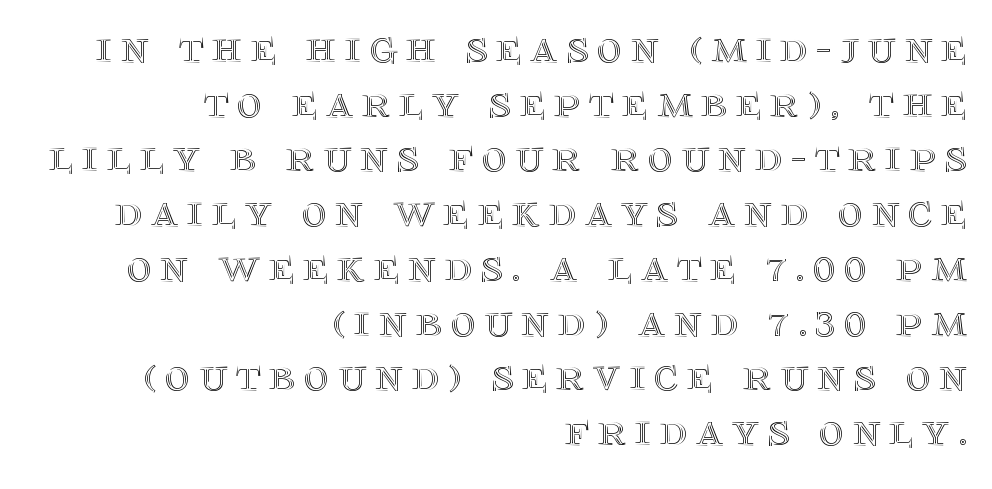
The image shows 48 px text type, upright; set right-aligned, tight line spacing (1.14x), not underlined; a large x-height.
